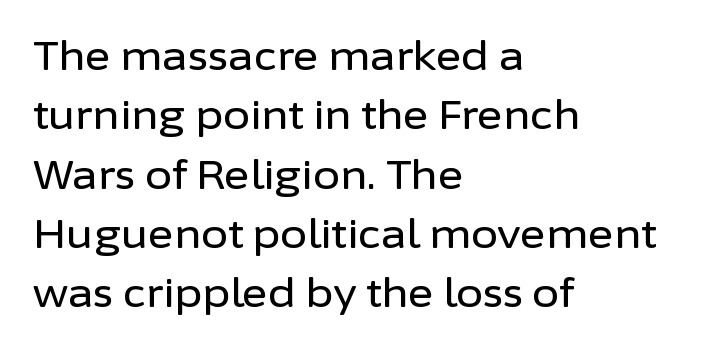
Lines of text with bare space underneath. Leftover space on each line is placed entirely after the last word. Italic? Not at all — the glyphs are vertical. The line-height multiplier appears to be the usual default.
